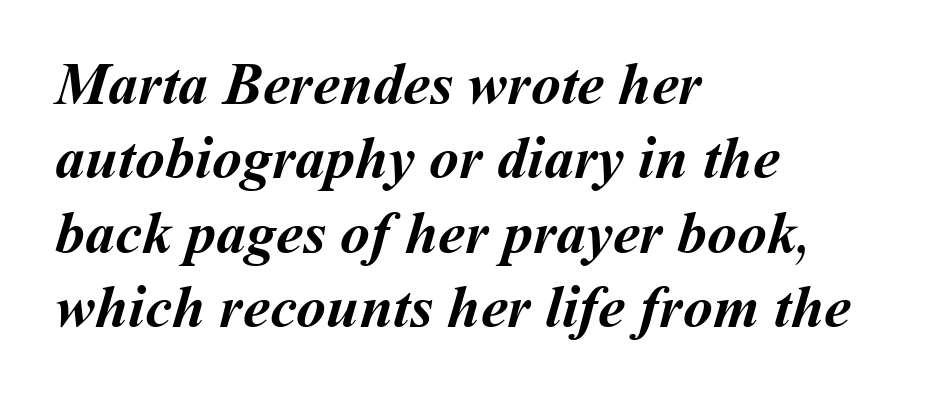
Q: Is the text bold? A: Yes.
Q: Is the text underlined? A: No.
Q: How is the paragraph aligned? A: Left-aligned.
Q: Is the spacing between letters normal or unusually wide? A: Normal.
Q: Width (condensed, normal, or wide)? A: Normal.
Q: Stroke contrast? A: Medium.
Q: x-height? A: Medium.
Q: Monospaced? A: No.
